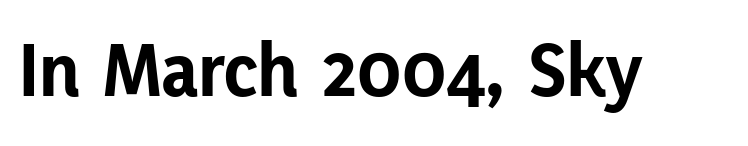
Classification — sans serif. The typesetting leans heavy: a genuine bold. The specimen omits any rule beneath the text block's lines. Here the designer chose a conventional face with non-uniform glyph widths.
